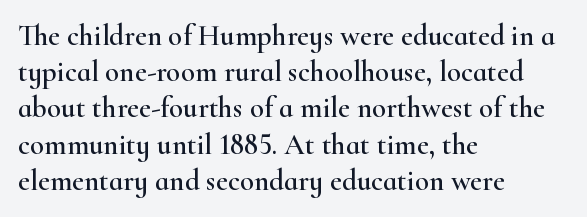
{"serif": "yes", "italic": "no", "width": "wide", "stroke_contrast": "high", "x_height": "small", "monospaced": "no", "underline": "no", "align": "left", "line_spacing": "normal", "line_spacing_ratio": 1.25, "letter_spacing": "normal", "letter_spacing_em": 0.0, "glyph_px": 29}
